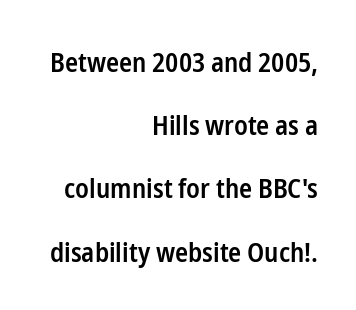
{"italic": "no", "bold": "semi", "underline": "no", "align": "right", "line_spacing": "loose", "line_spacing_ratio": 2.34, "letter_spacing": "normal", "letter_spacing_em": 0.0, "glyph_px": 27}
